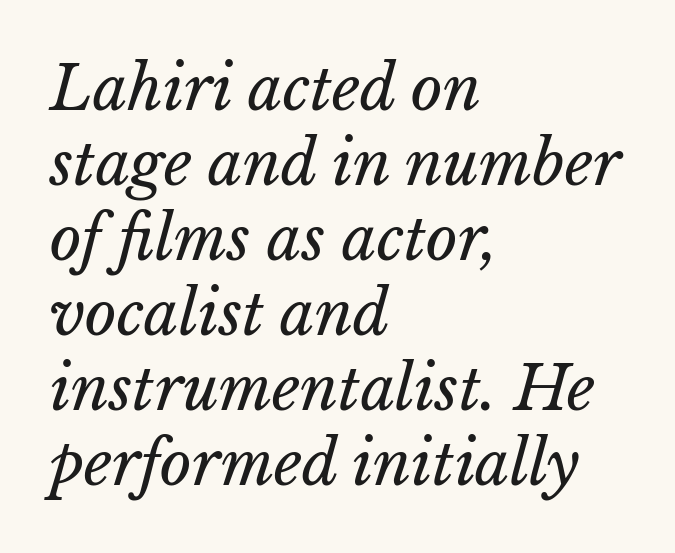
Compared with a typical body face, this is equally light or lighter still. The letters sit at their default tracking, neither squeezed nor spread. Just letters on the line, the space beneath them empty. You can tell it's italic because the verticals aren't actually vertical. The passage shown is typed in a proportional face where columns would drift.
